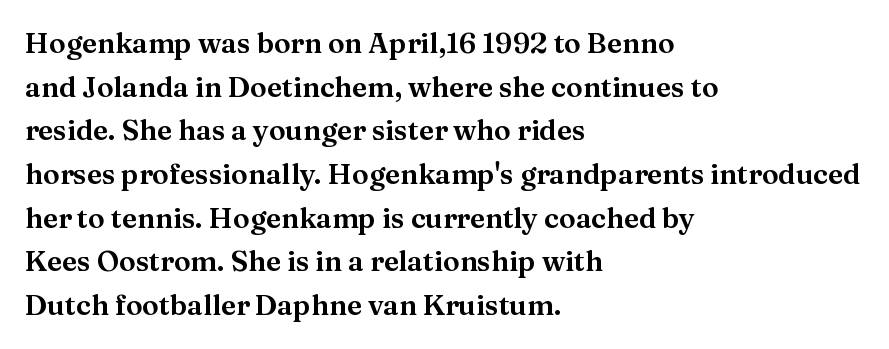
Q: Is the text italic (slanted)? A: No, it is upright.
Q: Is the typeface a serif or a sans-serif typeface? A: Serif.
Q: Is the text underlined? A: No.
Q: How is the paragraph aligned? A: Left-aligned.
Q: Is the spacing between letters normal or unusually wide? A: Normal.
Q: Is the spacing between lines tight, normal or loose? A: Normal.
Q: Width (condensed, normal, or wide)? A: Normal.
Q: Stroke contrast? A: Medium.
Q: x-height? A: Medium.
Q: Monospaced? A: No.
